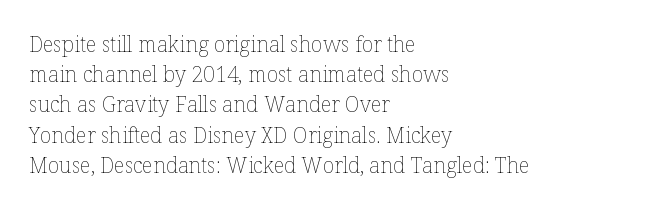
Q: Is the text bold? A: No.
Q: Is the text italic (slanted)? A: No, it is upright.
Q: Is the text underlined? A: No.
Q: How is the paragraph aligned? A: Left-aligned.
Q: Is the spacing between letters normal or unusually wide? A: Normal.
Q: Is the spacing between lines tight, normal or loose? A: Normal.
